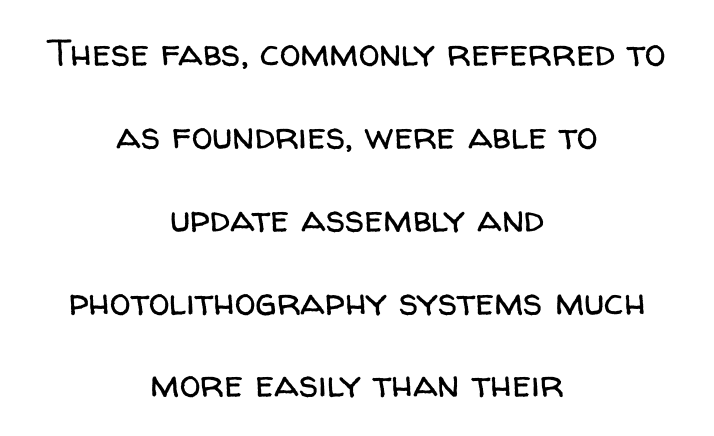
Q: Is the text bold? A: No.
Q: Is the text italic (slanted)? A: No, it is upright.
Q: Is the typeface a serif or a sans-serif typeface? A: Sans-serif.
Q: Is the text underlined? A: No.
Q: How is the paragraph aligned? A: Centered.
Q: Is the spacing between letters normal or unusually wide? A: Normal.
Q: Is the spacing between lines tight, normal or loose? A: Loose.
Q: Width (condensed, normal, or wide)? A: Normal.
Q: Stroke contrast? A: Low.
Q: x-height? A: Medium.
Q: Monospaced? A: No.
